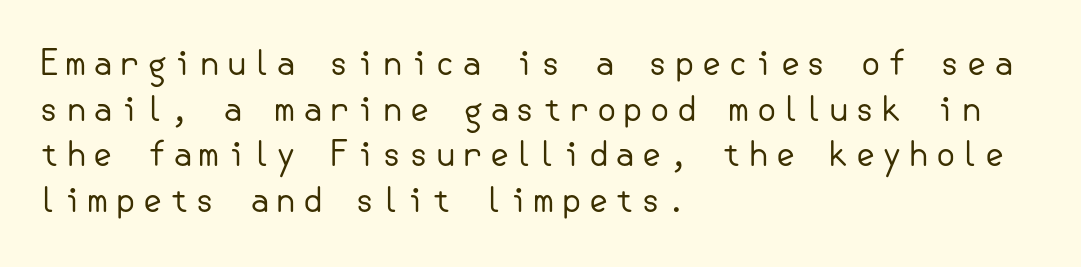
The image shows 34 px regular-weight sans-serif type, upright; set left-aligned, normal line spacing (1.34x), not underlined; low stroke contrast and a small x-height.
